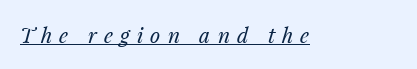
Is there an underline? Yes — a line sits under the letters. No letter is thick-stroked: the sample isn't bold. Every character sits at an angle, as italics do. The line texture is sparse and dotted thanks to wide tracking.
